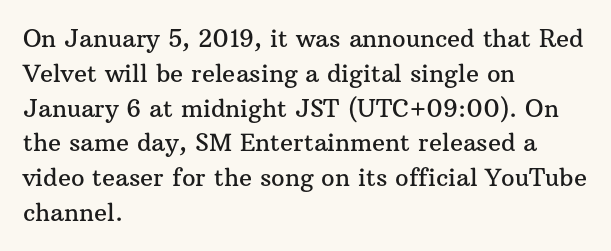
Q: Is the text italic (slanted)? A: No, it is upright.
Q: Is the text underlined? A: No.
Q: How is the paragraph aligned? A: Left-aligned.
Q: Is the spacing between letters normal or unusually wide? A: Normal.
Q: Is the spacing between lines tight, normal or loose? A: Normal.
